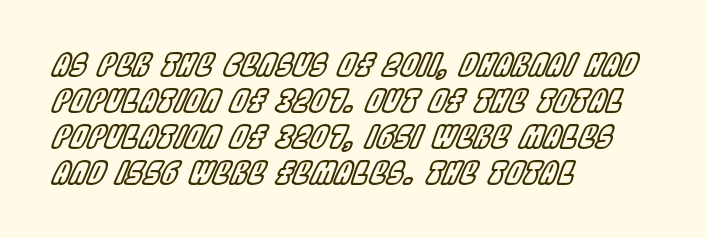
Q: Is the text italic (slanted)? A: Yes, it leans right by about 22 degrees.
Q: Is the text underlined? A: No.
Q: How is the paragraph aligned? A: Left-aligned.
Q: Is the spacing between letters normal or unusually wide? A: Normal.
Q: Width (condensed, normal, or wide)? A: Condensed.
Q: x-height? A: Large.
Q: Monospaced? A: No.
